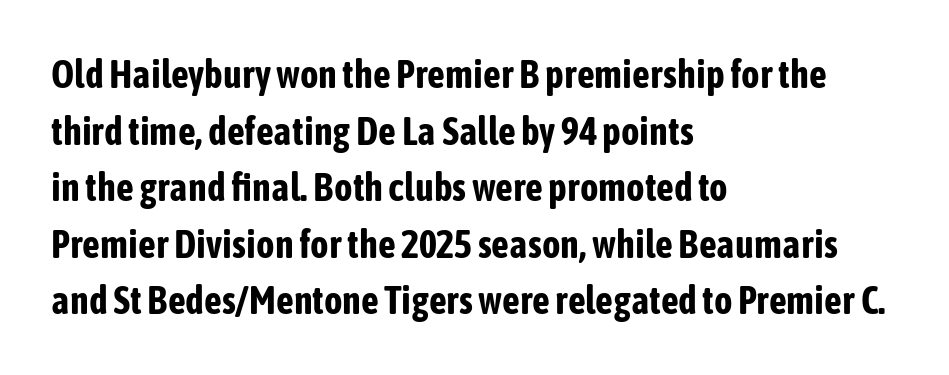
The image shows 39 px bold, condensed sans-serif type, upright; set left-aligned, normal line spacing (1.45x), normal letter spacing, not underlined; low stroke contrast and a medium x-height.
